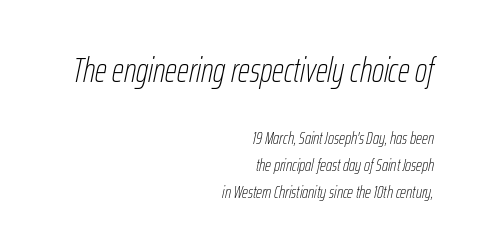
Q: Is the text bold? A: No.
Q: Is the text italic (slanted)? A: Yes, it leans right by about 12 degrees.
Q: Is the text underlined? A: No.
Q: How is the paragraph aligned? A: Right-aligned.
Q: Is the spacing between letters normal or unusually wide? A: Normal.
Q: Is the spacing between lines tight, normal or loose? A: Normal.
Q: Which block of text is set in a larger size, the first (top) or the second (bottom)? A: The first (top) one.
Q: Width (condensed, normal, or wide)? A: Condensed.
Q: Stroke contrast? A: Low.
Q: x-height? A: Medium.
Q: Monospaced? A: No.
